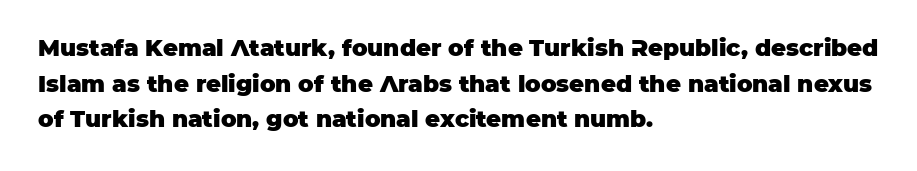
The image shows 23 px bold type, upright; set left-aligned, normal line spacing (1.55x), normal letter spacing, not underlined.
